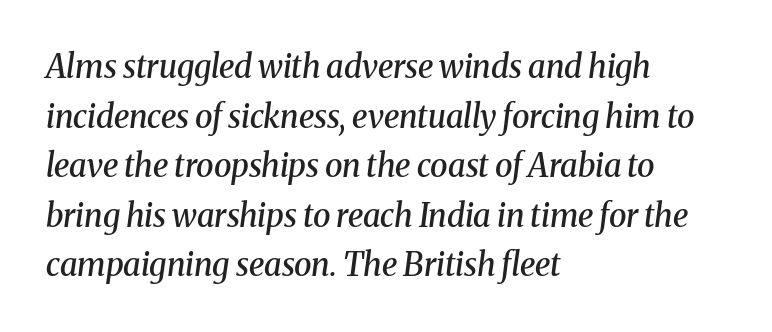
The image shows 32 px semibold serif type, italic (leaning right); set left-aligned, normal line spacing (1.55x), normal letter spacing, not underlined; medium stroke contrast and a medium x-height.
